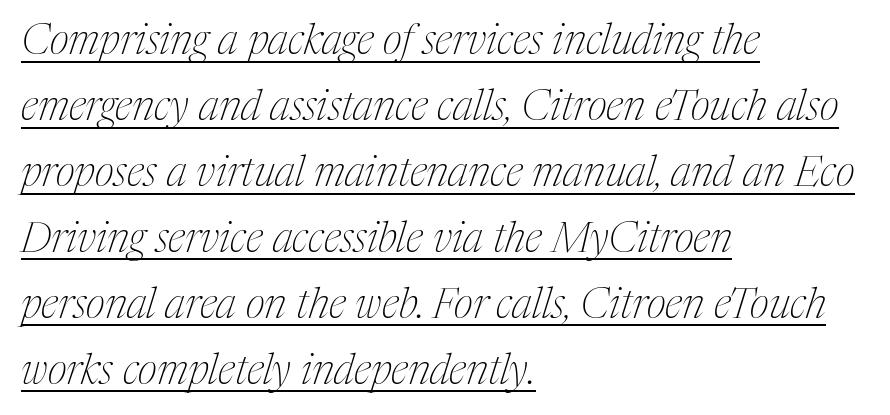
The image shows 42 px thin, condensed serif type, italic (leaning right); set left-aligned, normal line spacing (1.57x), normal letter spacing, underlined; medium stroke contrast and a medium x-height.
